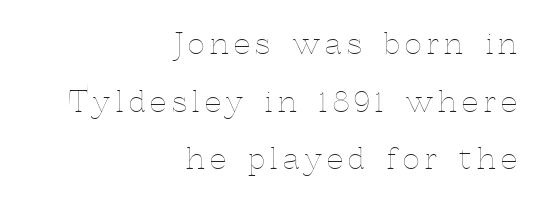
{"italic": "no", "bold": "no", "weight": "thin", "width": "normal", "x_height": "medium", "monospaced": "no", "underline": "no", "align": "right", "line_spacing": "loose", "line_spacing_ratio": 1.99, "glyph_px": 29}
